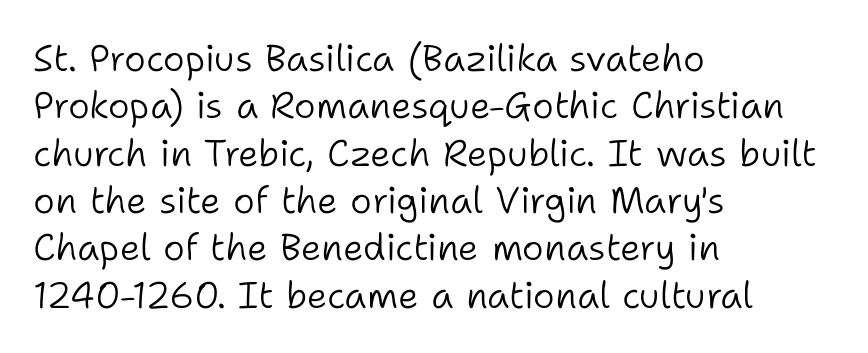
Q: Is the text bold? A: No.
Q: Is the text italic (slanted)? A: No, it is upright.
Q: Is the typeface a serif or a sans-serif typeface? A: Sans-serif.
Q: Is the text underlined? A: No.
Q: How is the paragraph aligned? A: Left-aligned.
Q: Is the spacing between letters normal or unusually wide? A: Normal.
Q: Is the spacing between lines tight, normal or loose? A: Normal.
Q: Width (condensed, normal, or wide)? A: Normal.
Q: Stroke contrast? A: Low.
Q: x-height? A: Medium.
Q: Monospaced? A: No.
